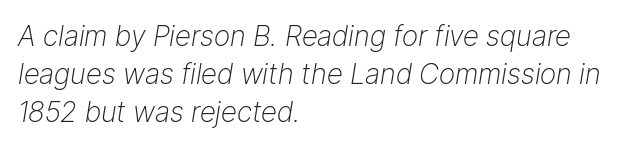
The image shows 28 px light type, italic (leaning right); set left-aligned, normal line spacing (1.35x), normal letter spacing, not underlined; low stroke contrast and a medium x-height.
